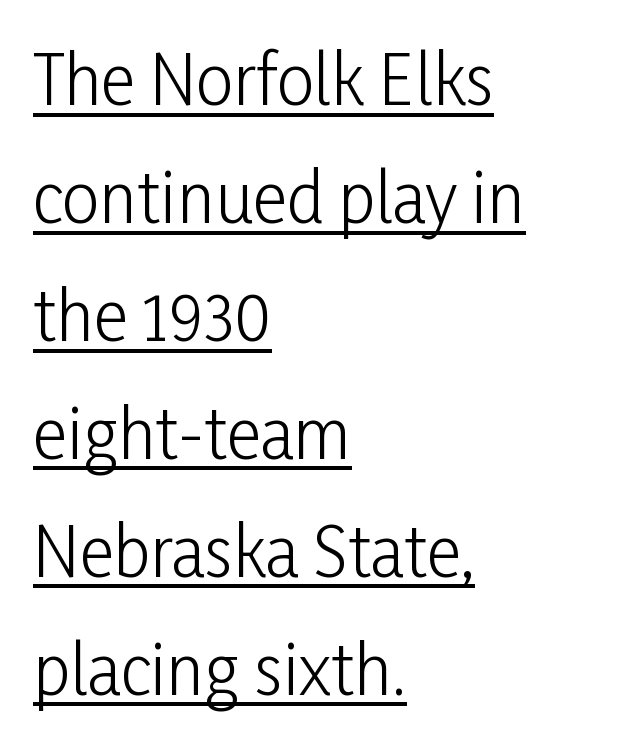
{"serif": "no", "italic": "no", "bold": "no", "weight": "light", "width": "condensed", "stroke_contrast": "low", "x_height": "medium", "monospaced": "no", "underline": "yes", "align": "left", "line_spacing_ratio": 1.76, "letter_spacing": "normal", "letter_spacing_em": 0.0, "glyph_px": 67}
